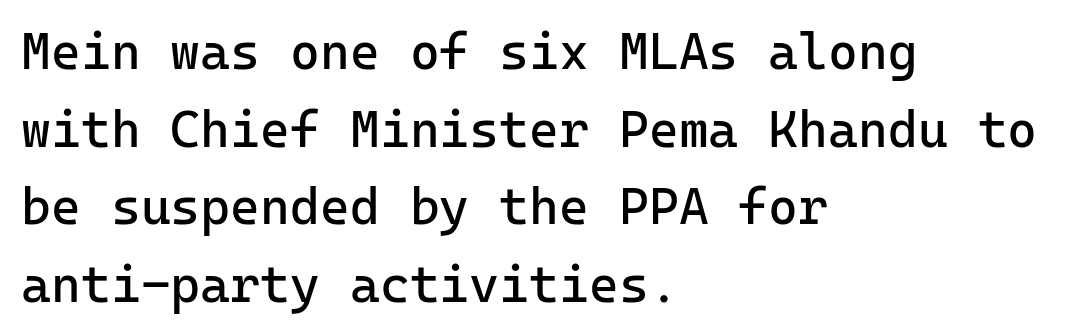
The image shows 51 px regular-weight sans-serif type, upright, monospaced; set left-aligned, normal line spacing (1.52x), normal letter spacing, not underlined; low stroke contrast and a medium x-height.
